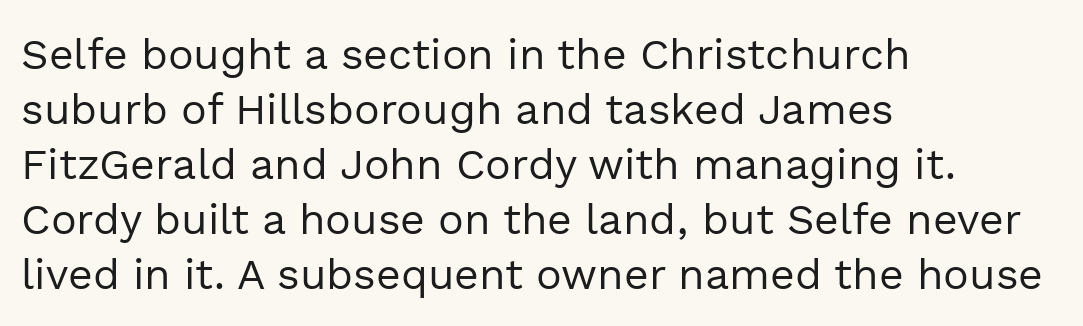
{"serif": "no", "italic": "no", "bold": "no", "weight": "regular", "width": "normal", "x_height": "medium", "monospaced": "no", "underline": "no", "align": "left", "line_spacing": "normal", "line_spacing_ratio": 1.28, "letter_spacing": "normal", "letter_spacing_em": 0.0, "glyph_px": 43}
